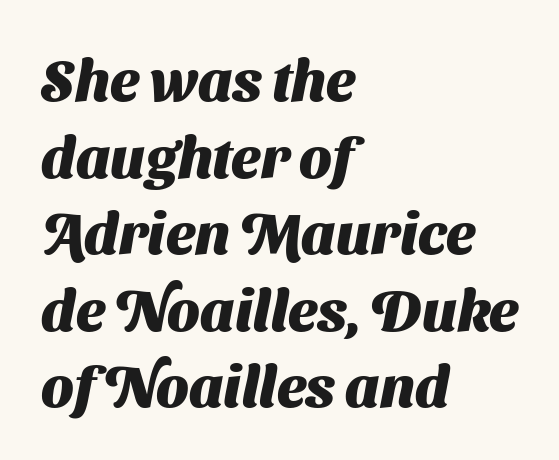
The image shows 58 px heavy sans-serif type; set left-aligned, normal line spacing (1.32x), normal letter spacing, not underlined; medium stroke contrast and a medium x-height.
